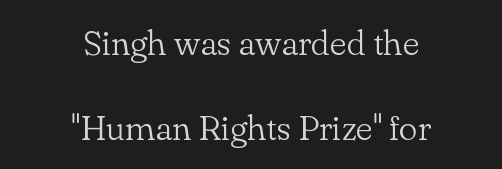
Q: Is the text bold? A: No.
Q: Is the text italic (slanted)? A: No, it is upright.
Q: Is the typeface a serif or a sans-serif typeface? A: Serif.
Q: Is the text underlined? A: No.
Q: How is the paragraph aligned? A: Centered.
Q: Is the spacing between letters normal or unusually wide? A: Normal.
Q: Is the spacing between lines tight, normal or loose? A: Loose.
Q: Width (condensed, normal, or wide)? A: Normal.
Q: Stroke contrast? A: Low.
Q: x-height? A: Small.
Q: Monospaced? A: No.
